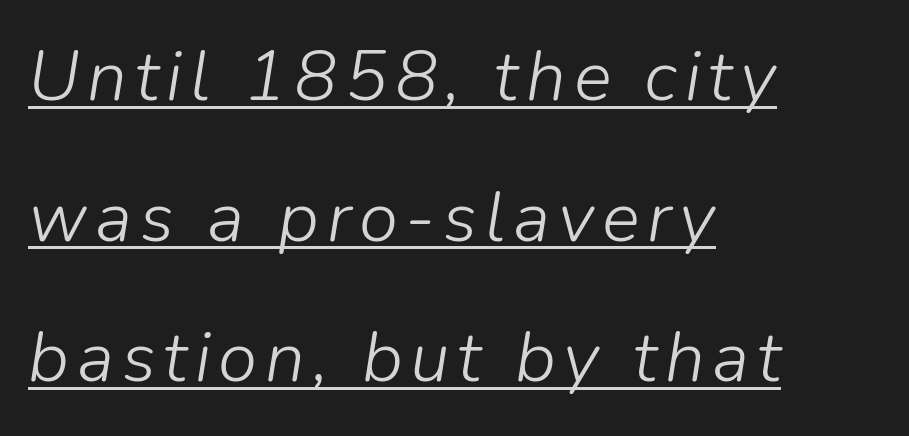
The lines in this sample share a left origin and differ only in where they stop. Stroke thickness stays within the range of a standard reading face or lighter. The rendering uses a large line-height, opening up the rows. A baseline rule has been typeset under these characters. The face used here is proportionally spaced, like ordinary book or web type.
